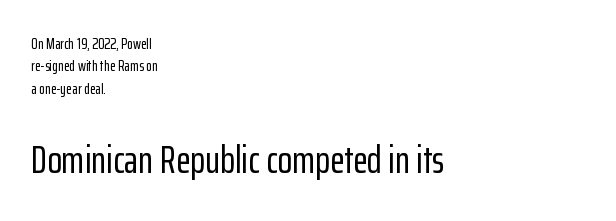
The image shows 38 px condensed sans-serif type, upright; set left-aligned, normal line spacing (1.5x), normal letter spacing, not underlined; the second (bottom) block is 2.53x larger; low stroke contrast and a medium x-height.
